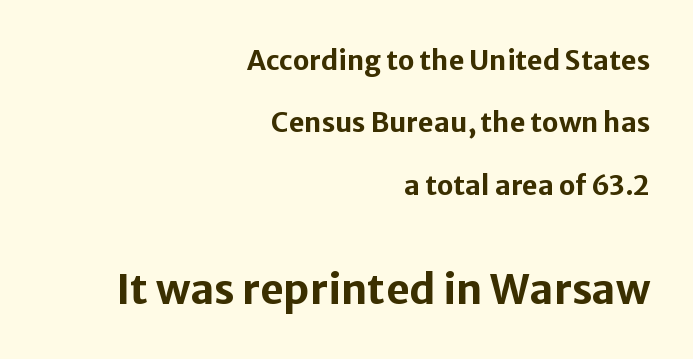
Serifs: no, the terminals of the letterforms are clean. Between these two stacked blocks, the lower one wins on size. Caption: standard tracking, unaltered. The paragraph shown leans on its right margin. The passage shown stacks its lines with a broad gap.
